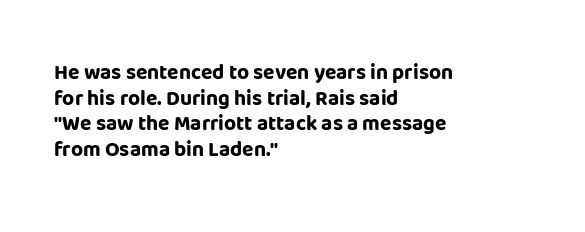
The image shows 21 px bold type, upright; set left-aligned, line spacing 1.22x, normal letter spacing, not underlined.
